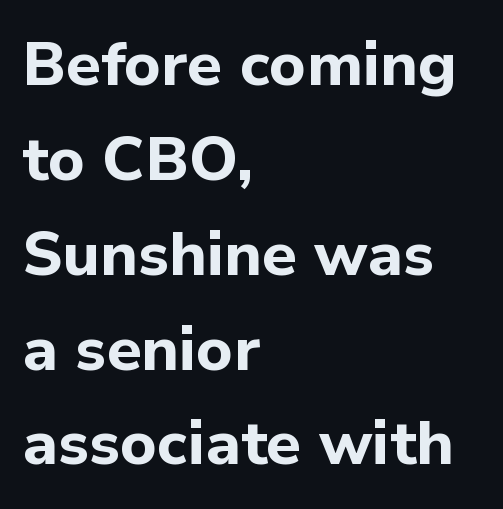
The image shows 62 px bold sans-serif type, upright; set left-aligned, normal line spacing (1.53x), normal letter spacing, not underlined; low stroke contrast and a medium x-height.
